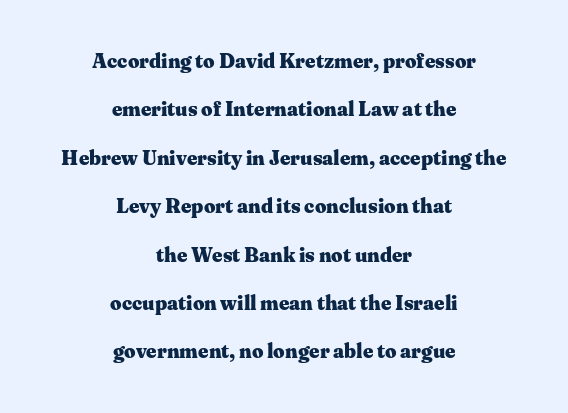
The image shows 20 px bold type, upright; set centered, loose line spacing (2.42x), normal letter spacing, not underlined.
